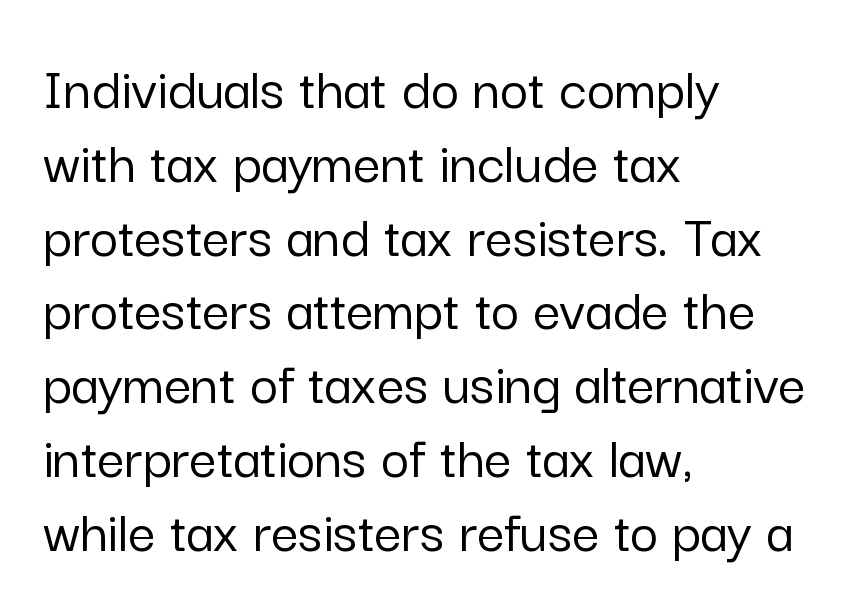
Q: Is the text italic (slanted)? A: No, it is upright.
Q: Is the typeface a serif or a sans-serif typeface? A: Sans-serif.
Q: Is the text underlined? A: No.
Q: How is the paragraph aligned? A: Left-aligned.
Q: Is the spacing between letters normal or unusually wide? A: Normal.
Q: Width (condensed, normal, or wide)? A: Normal.
Q: Stroke contrast? A: Low.
Q: x-height? A: Medium.
Q: Monospaced? A: No.
